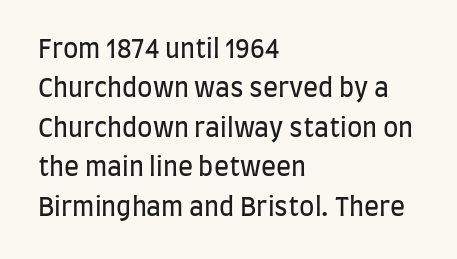
Q: Is the text bold? A: No.
Q: Is the text italic (slanted)? A: No, it is upright.
Q: Is the text underlined? A: No.
Q: How is the paragraph aligned? A: Left-aligned.
Q: Is the spacing between letters normal or unusually wide? A: Normal.
Q: Is the spacing between lines tight, normal or loose? A: Normal.
